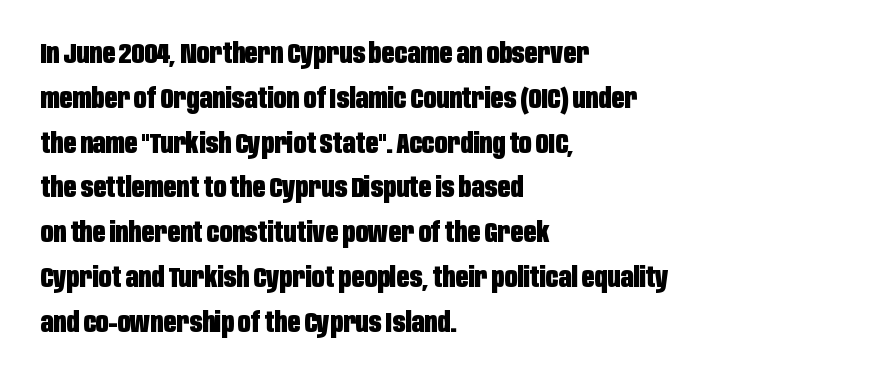
{"serif": "no", "italic": "no", "bold": "yes", "weight": "heavy", "width": "condensed", "stroke_contrast": "low", "x_height": "large", "monospaced": "no", "underline": "no", "align": "left", "line_spacing": "normal", "line_spacing_ratio": 1.6, "letter_spacing": "normal", "letter_spacing_em": 0.0, "glyph_px": 28}
